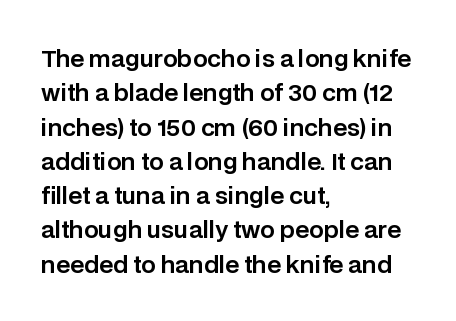
Q: Is the text italic (slanted)? A: No, it is upright.
Q: Is the text underlined? A: No.
Q: How is the paragraph aligned? A: Left-aligned.
Q: Is the spacing between letters normal or unusually wide? A: Normal.
Q: Is the spacing between lines tight, normal or loose? A: Normal.
